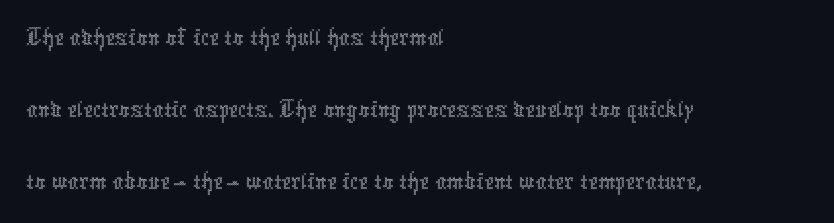
{"italic": "no", "bold": "no", "weight": "thin", "width": "condensed", "x_height": "medium", "monospaced": "no", "underline": "no", "align": "left", "line_spacing": "normal", "line_spacing_ratio": 1.31, "letter_spacing": "normal", "letter_spacing_em": 0.0, "glyph_px": 55}
